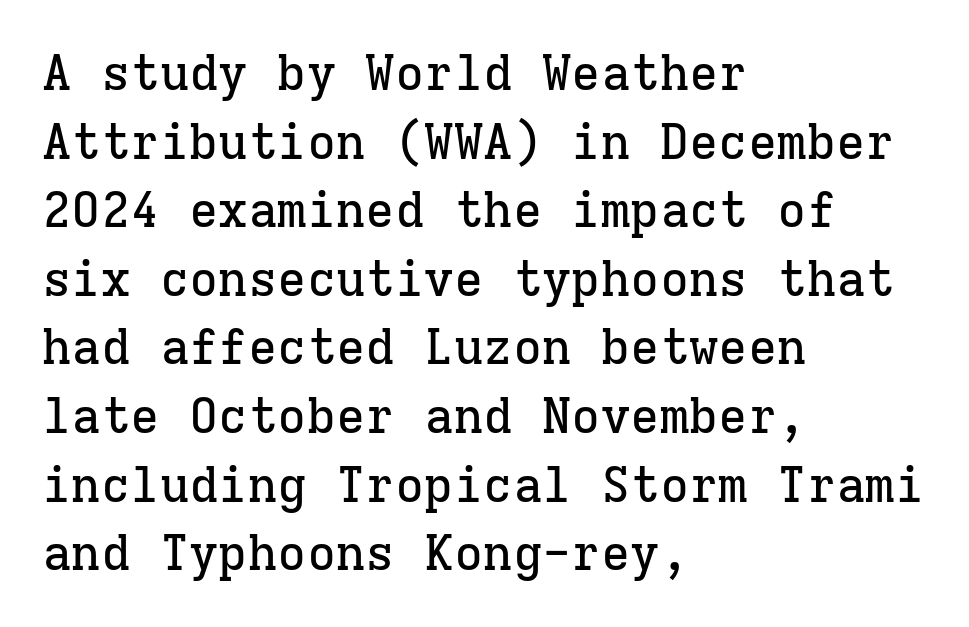
The typesetter chose a ragged-right arrangement here. The rendering uses typewriter-style spacing with identical character cells. Does the lettering tilt? It doesn't — this is upright. Just letters on the line, the space beneath them empty.
